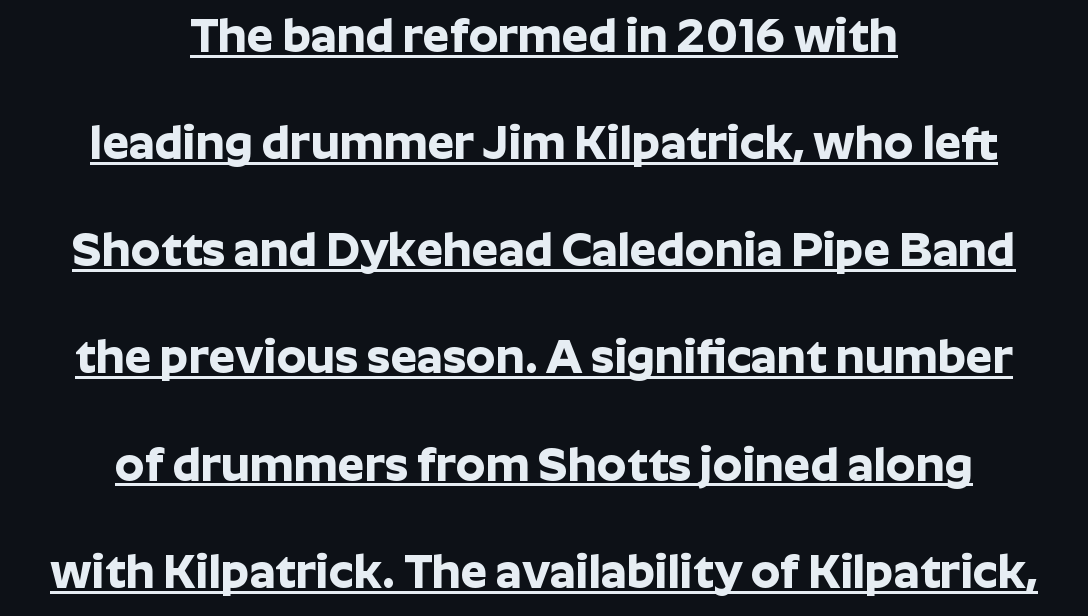
{"serif": "no", "italic": "no", "bold": "yes", "weight": "bold", "width": "normal", "stroke_contrast": "low", "x_height": "medium", "monospaced": "no", "underline": "yes", "align": "center", "line_spacing": "loose", "line_spacing_ratio": 2.28, "letter_spacing": "normal", "letter_spacing_em": 0.0, "glyph_px": 47}
